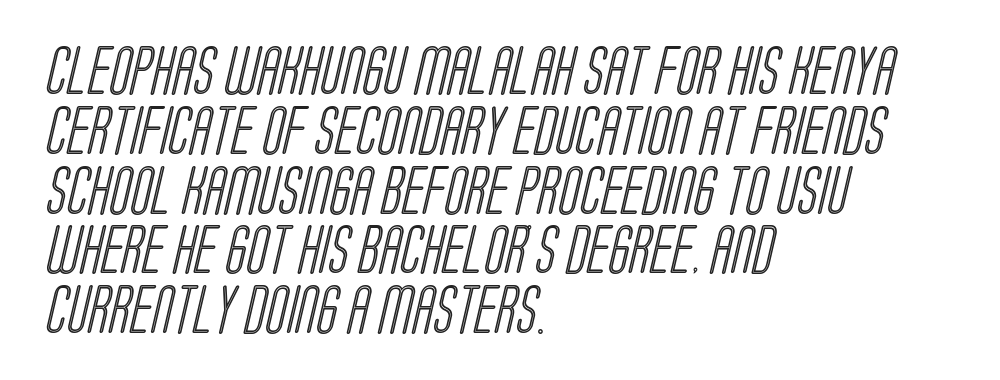
Q: Is the text underlined? A: No.
Q: How is the paragraph aligned? A: Left-aligned.
Q: Is the spacing between letters normal or unusually wide? A: Normal.
Q: Width (condensed, normal, or wide)? A: Condensed.
Q: x-height? A: Large.
Q: Monospaced? A: No.
